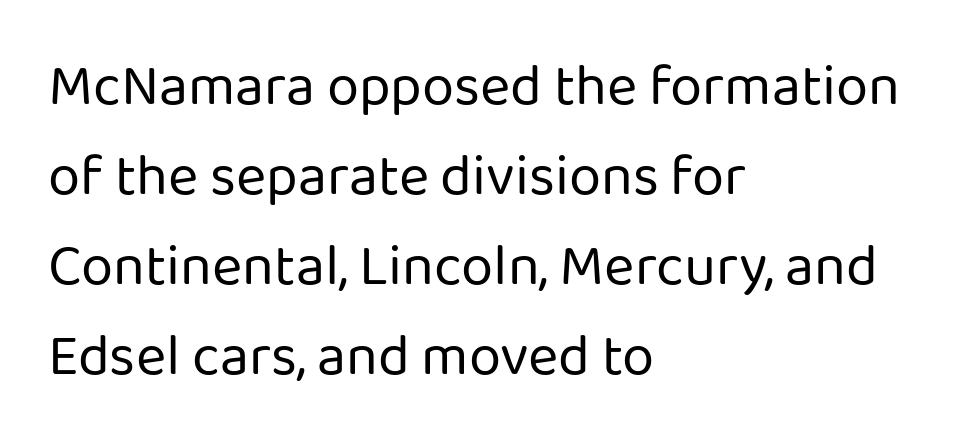
Q: Is the text bold? A: No.
Q: Is the text italic (slanted)? A: No, it is upright.
Q: Is the typeface a serif or a sans-serif typeface? A: Sans-serif.
Q: Is the text underlined? A: No.
Q: How is the paragraph aligned? A: Left-aligned.
Q: Is the spacing between letters normal or unusually wide? A: Normal.
Q: Is the spacing between lines tight, normal or loose? A: Normal.
Q: Width (condensed, normal, or wide)? A: Normal.
Q: Stroke contrast? A: Low.
Q: x-height? A: Medium.
Q: Monospaced? A: No.
